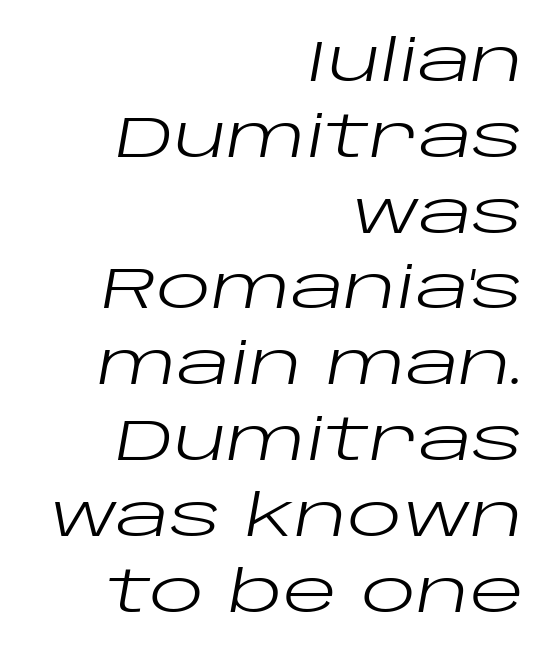
The image shows 57 px regular-weight, wide type, italic (leaning right); set right-aligned, normal line spacing (1.33x), normal letter spacing, not underlined; low stroke contrast and a large x-height.
